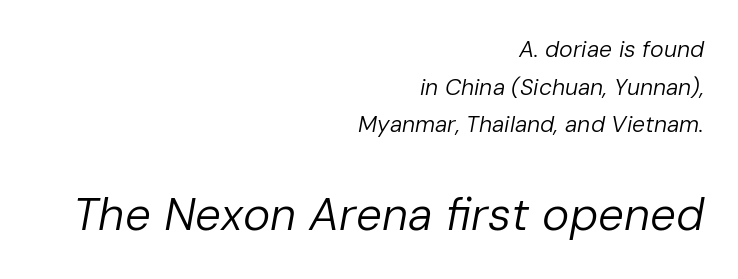
Q: Is the text bold? A: No.
Q: Is the text italic (slanted)? A: Yes, it leans right by about 10 degrees.
Q: Is the text underlined? A: No.
Q: How is the paragraph aligned? A: Right-aligned.
Q: Is the spacing between letters normal or unusually wide? A: Normal.
Q: Is the spacing between lines tight, normal or loose? A: Normal.
Q: Which block of text is set in a larger size, the first (top) or the second (bottom)? A: The second (bottom) one.
Q: Width (condensed, normal, or wide)? A: Normal.
Q: Stroke contrast? A: Low.
Q: x-height? A: Medium.
Q: Monospaced? A: No.
